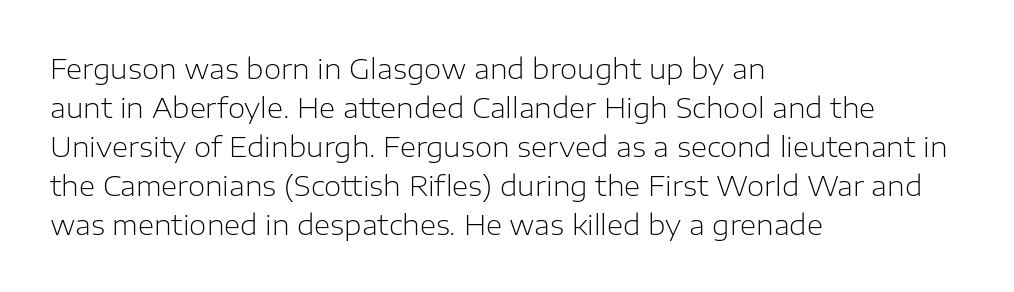
Q: Is the text bold? A: No.
Q: Is the text italic (slanted)? A: No, it is upright.
Q: Is the typeface a serif or a sans-serif typeface? A: Sans-serif.
Q: Is the text underlined? A: No.
Q: How is the paragraph aligned? A: Left-aligned.
Q: Is the spacing between letters normal or unusually wide? A: Normal.
Q: Is the spacing between lines tight, normal or loose? A: Normal.
Q: Width (condensed, normal, or wide)? A: Normal.
Q: Stroke contrast? A: Low.
Q: x-height? A: Medium.
Q: Monospaced? A: No.
